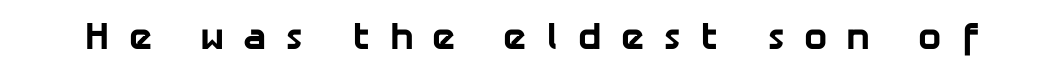
Q: Is the text bold? A: Yes.
Q: Is the typeface a serif or a sans-serif typeface? A: Sans-serif.
Q: Is the text underlined? A: No.
Q: Is the spacing between letters normal or unusually wide? A: Unusually wide.
Q: Width (condensed, normal, or wide)? A: Normal.
Q: Stroke contrast? A: Low.
Q: x-height? A: Medium.
Q: Monospaced? A: No.
